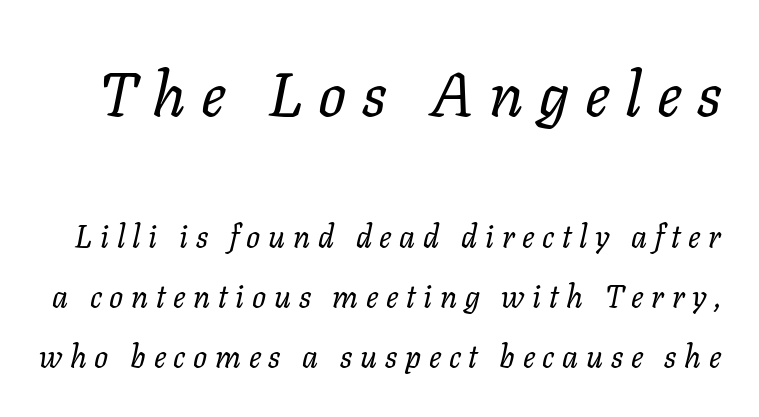
{"italic": "yes", "lean": "right", "slant_degrees": 11, "bold": "no", "weight": "regular", "width": "normal", "stroke_contrast": "low", "x_height": "medium", "monospaced": "no", "underline": "no", "line_spacing": "loose", "line_spacing_ratio": 1.94, "letter_spacing": "wide", "letter_spacing_em": 0.25, "larger_block": "first", "size_ratio": 2.0, "glyph_px": 62}
